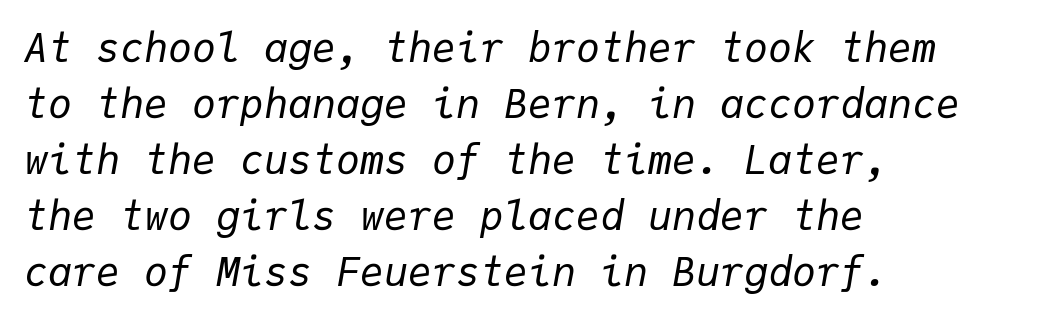
Q: Is the text bold? A: No.
Q: Is the text italic (slanted)? A: Yes, it leans right by about 9 degrees.
Q: Is the text underlined? A: No.
Q: How is the paragraph aligned? A: Left-aligned.
Q: Is the spacing between letters normal or unusually wide? A: Normal.
Q: Is the spacing between lines tight, normal or loose? A: Normal.
Q: Width (condensed, normal, or wide)? A: Normal.
Q: Stroke contrast? A: Low.
Q: x-height? A: Medium.
Q: Monospaced? A: Yes.
